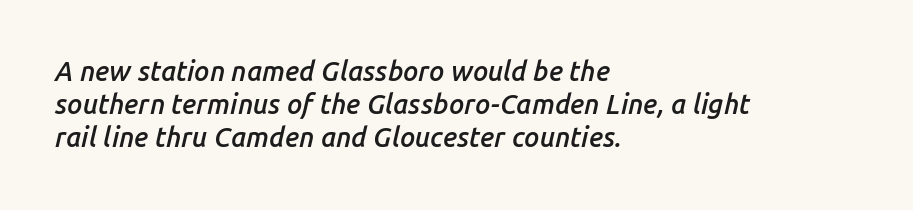
Q: Is the text bold? A: Semi-bold.
Q: Is the text italic (slanted)? A: Yes, it leans right by about 14 degrees.
Q: Is the text underlined? A: No.
Q: How is the paragraph aligned? A: Left-aligned.
Q: Is the spacing between letters normal or unusually wide? A: Normal.
